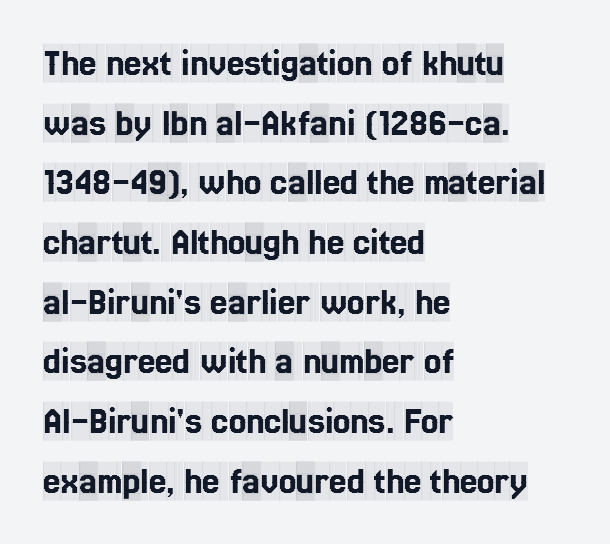
Q: Is the text italic (slanted)? A: No, it is upright.
Q: Is the typeface a serif or a sans-serif typeface? A: Serif.
Q: Is the text underlined? A: No.
Q: How is the paragraph aligned? A: Left-aligned.
Q: Is the spacing between letters normal or unusually wide? A: Normal.
Q: Is the spacing between lines tight, normal or loose? A: Normal.
Q: Width (condensed, normal, or wide)? A: Condensed.
Q: x-height? A: Large.
Q: Monospaced? A: No.
